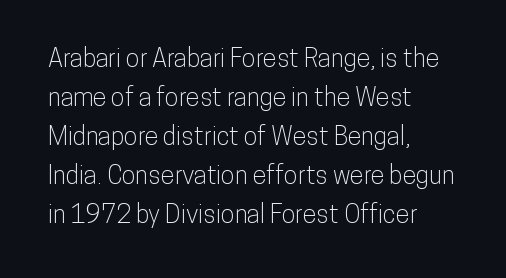
The image shows 25 px text type, upright; set left-aligned, normal line spacing (1.56x), normal letter spacing, not underlined.
